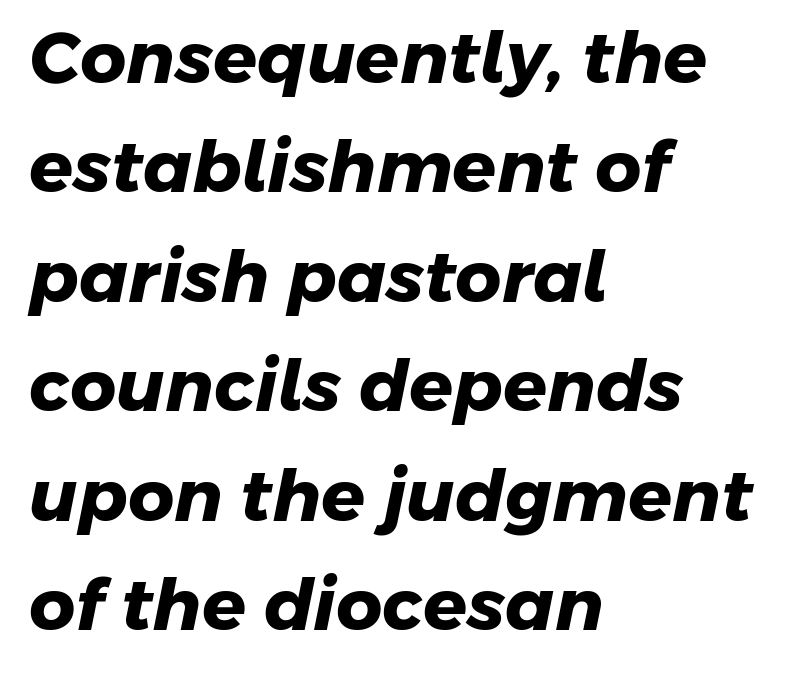
The image shows 72 px heavy sans-serif type; set left-aligned, normal line spacing (1.52x), normal letter spacing, not underlined; low stroke contrast and a medium x-height.
